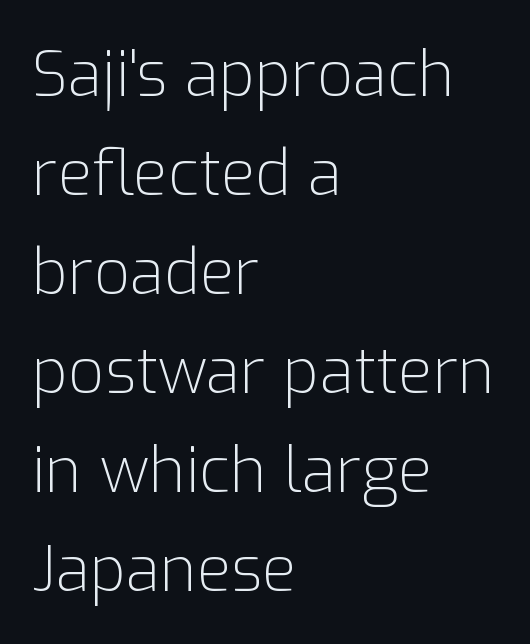
The rendering keeps characters at their native spacing. Regarding leading, the lines here are spaced in the standard way. Check the space under the baseline: it is left empty. The letters look calm and open, with moderate or lighter stems. Examine the stroke ends and you'll find no serifs.
